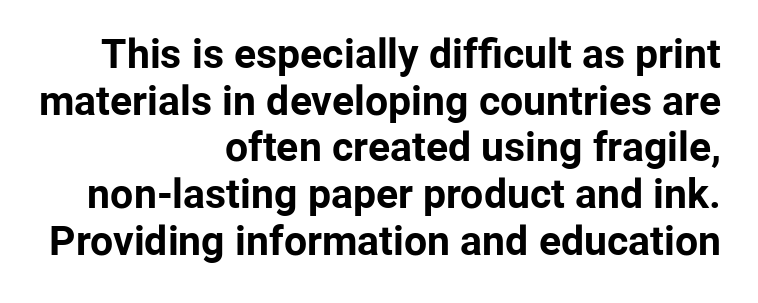
Q: Is the text bold? A: Yes.
Q: Is the text italic (slanted)? A: No, it is upright.
Q: Is the typeface a serif or a sans-serif typeface? A: Sans-serif.
Q: Is the text underlined? A: No.
Q: How is the paragraph aligned? A: Right-aligned.
Q: Is the spacing between letters normal or unusually wide? A: Normal.
Q: Is the spacing between lines tight, normal or loose? A: Tight.
Q: Width (condensed, normal, or wide)? A: Normal.
Q: Stroke contrast? A: Low.
Q: x-height? A: Medium.
Q: Monospaced? A: No.
